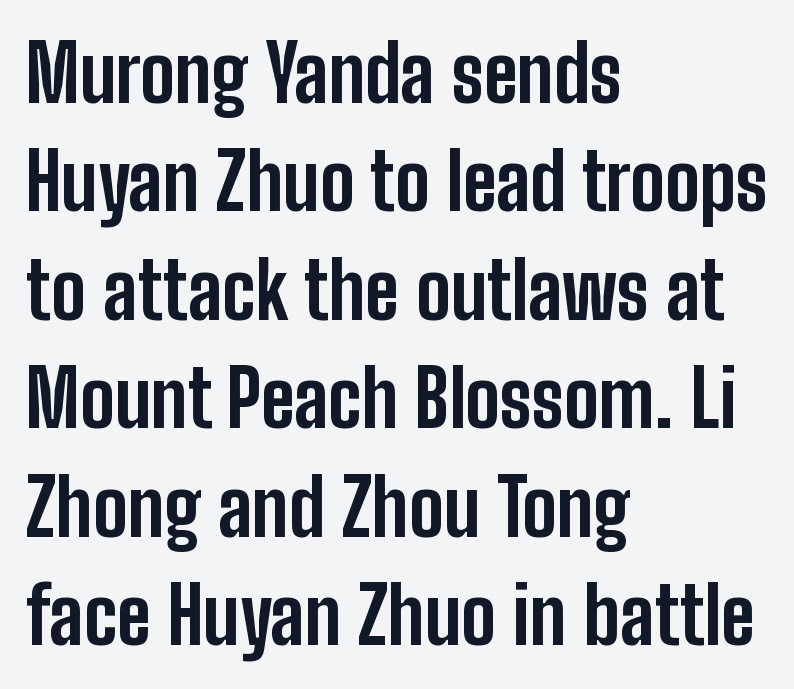
{"serif": "no", "italic": "no", "bold": "yes", "weight": "bold", "width": "condensed", "stroke_contrast": "low", "x_height": "medium", "monospaced": "no", "underline": "no", "align": "left", "line_spacing": "normal", "line_spacing_ratio": 1.39, "letter_spacing": "normal", "letter_spacing_em": 0.0, "glyph_px": 78}
